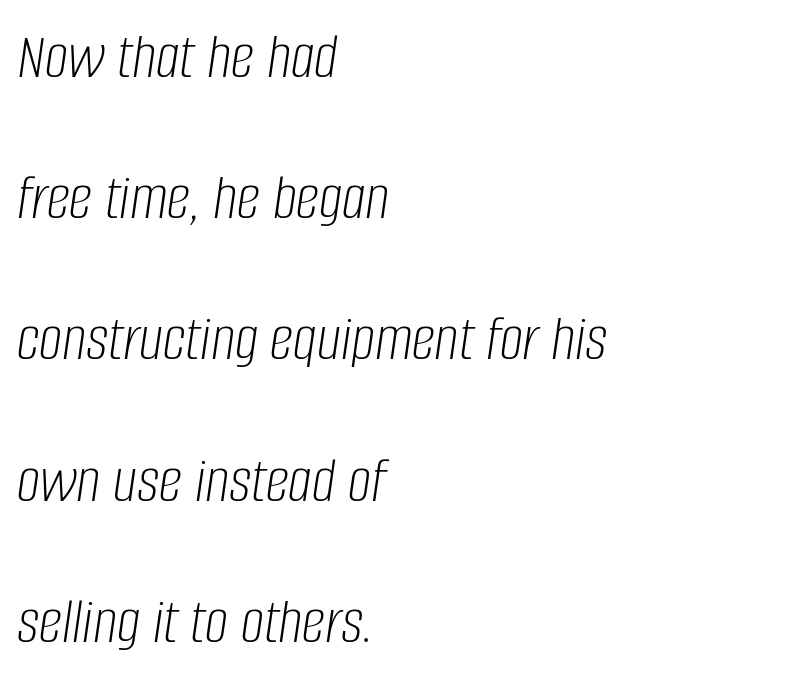
{"italic": "yes", "lean": "right", "slant_degrees": 8, "bold": "no", "weight": "light", "width": "condensed", "stroke_contrast": "low", "x_height": "large", "monospaced": "no", "underline": "no", "align": "left", "line_spacing": "loose", "line_spacing_ratio": 2.14, "letter_spacing": "normal", "letter_spacing_em": 0.0, "glyph_px": 66}
